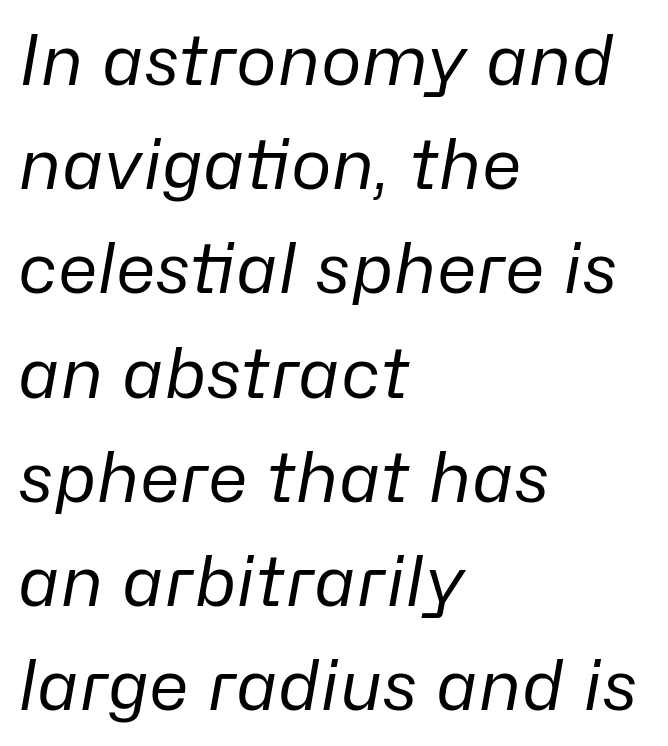
The image shows 69 px regular-weight type, italic (leaning right); set left-aligned, normal line spacing (1.51x), normal letter spacing, not underlined; low stroke contrast and a medium x-height.
